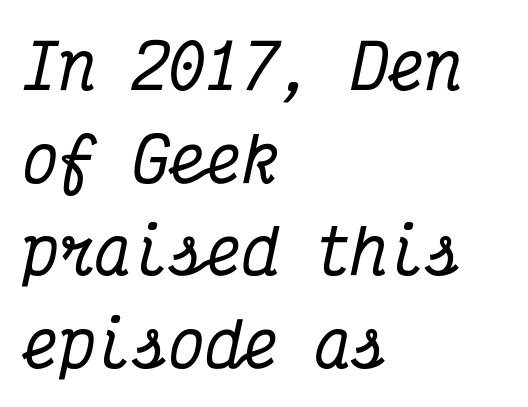
Q: Is the text italic (slanted)? A: Yes, it leans right by about 12 degrees.
Q: Is the typeface a serif or a sans-serif typeface? A: Serif.
Q: Is the text underlined? A: No.
Q: How is the paragraph aligned? A: Left-aligned.
Q: Is the spacing between letters normal or unusually wide? A: Normal.
Q: Is the spacing between lines tight, normal or loose? A: Normal.
Q: Width (condensed, normal, or wide)? A: Condensed.
Q: Stroke contrast? A: Medium.
Q: x-height? A: Medium.
Q: Monospaced? A: Yes.
